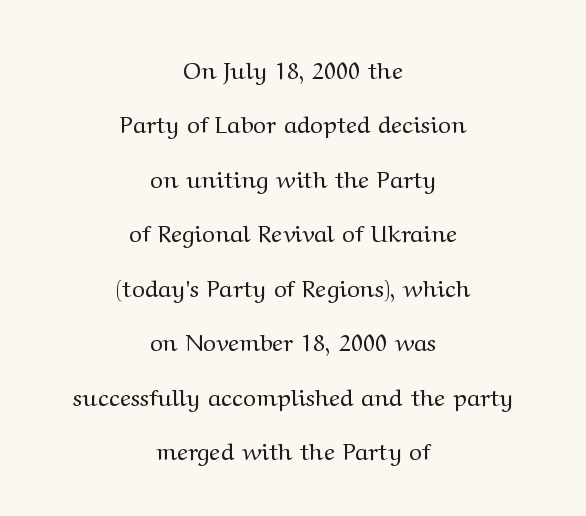
A clean baseline with only descenders dipping below it. This rendering uses center alignment, leaving both contours irregular but symmetric. Bold? No — there's no thickening of the strokes. You could fit nearly another row in the gap between these rows. Ordinary non-slanted type is in use.
